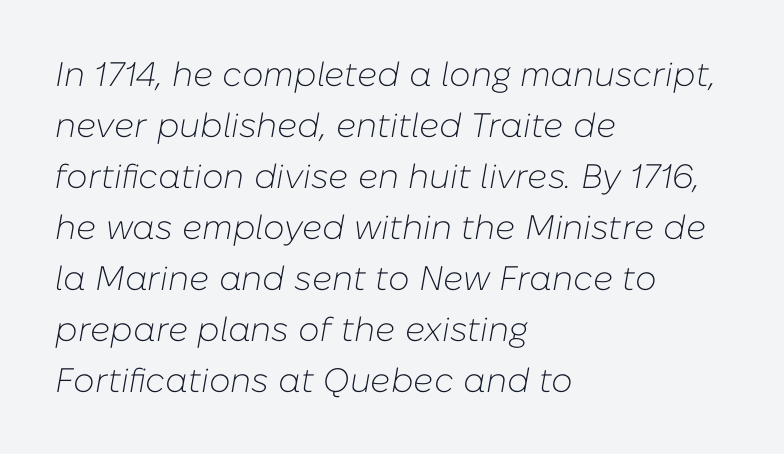
The image shows 34 px light type, italic (leaning right); set left-aligned, normal line spacing (1.5x), normal letter spacing, not underlined; low stroke contrast and a medium x-height.
